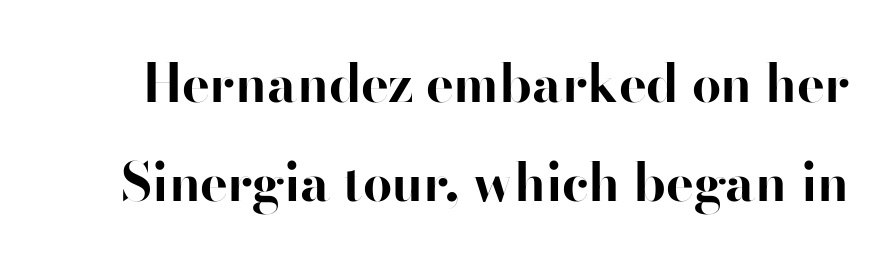
Do the characters align in a grid? No, the font is proportional. The passage shown has conventional tracking throughout. Only glyphs here, with clear space below each row. In terms of weight, the rendering is a true, heavy bold.
